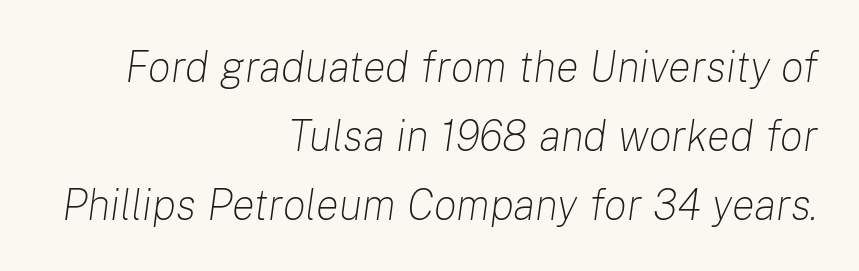
{"italic": "yes", "lean": "right", "slant_degrees": 8, "bold": "no", "weight": "light", "width": "normal", "stroke_contrast": "low", "x_height": "medium", "monospaced": "no", "underline": "no", "align": "right", "line_spacing": "normal", "line_spacing_ratio": 1.6, "letter_spacing": "normal", "letter_spacing_em": 0.0, "glyph_px": 43}
